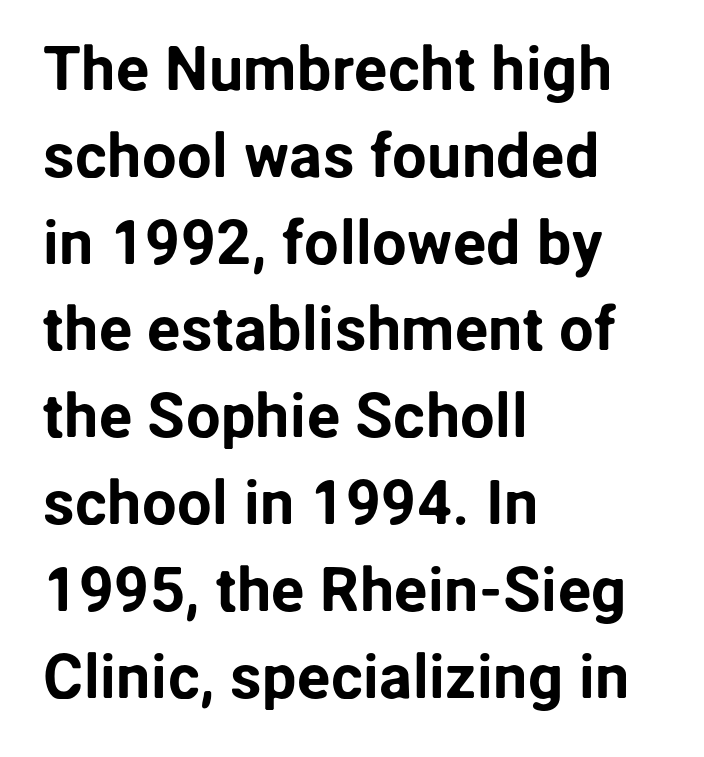
The image shows 62 px sans-serif type, upright; set left-aligned, normal line spacing (1.4x), normal letter spacing, not underlined; low stroke contrast and a medium x-height.
